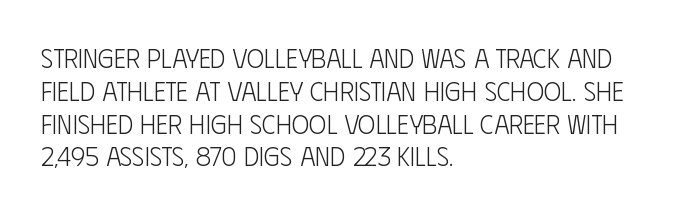
Check the space under the baseline: it is left empty. Posture: upright roman. Is the type heavy? It reads as light-to-regular instead. One-word summary of the alignment: left. The line-height multiplier appears to be the usual default.
